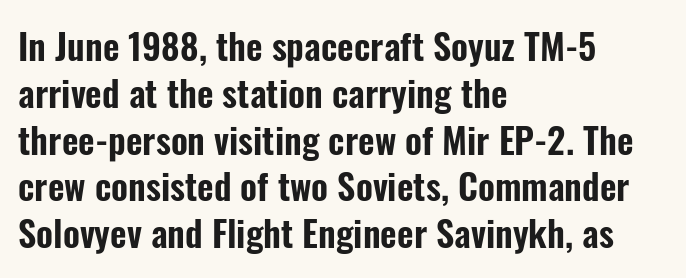
Q: Is the text italic (slanted)? A: No, it is upright.
Q: Is the typeface a serif or a sans-serif typeface? A: Sans-serif.
Q: Is the text underlined? A: No.
Q: How is the paragraph aligned? A: Left-aligned.
Q: Is the spacing between letters normal or unusually wide? A: Normal.
Q: Is the spacing between lines tight, normal or loose? A: Normal.
Q: Width (condensed, normal, or wide)? A: Condensed.
Q: Stroke contrast? A: Low.
Q: x-height? A: Medium.
Q: Monospaced? A: No.
